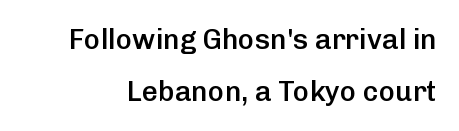
The image shows 28 px semibold sans-serif type, upright; set line spacing 1.86x, normal letter spacing, not underlined; low stroke contrast and a medium x-height.
